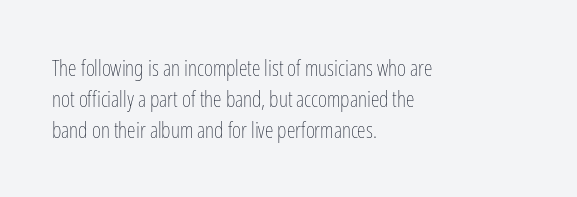
{"italic": "no", "bold": "no", "underline": "no", "align": "left", "line_spacing": "normal", "line_spacing_ratio": 1.4, "letter_spacing": "normal", "letter_spacing_em": 0.0, "glyph_px": 22}
